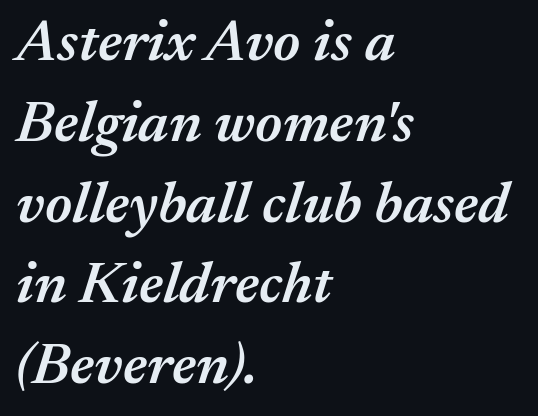
Q: Is the text bold? A: Semi-bold.
Q: Is the text italic (slanted)? A: Yes, it leans right by about 17 degrees.
Q: Is the text underlined? A: No.
Q: How is the paragraph aligned? A: Left-aligned.
Q: Is the spacing between letters normal or unusually wide? A: Normal.
Q: Is the spacing between lines tight, normal or loose? A: Normal.
Q: Width (condensed, normal, or wide)? A: Normal.
Q: Stroke contrast? A: Medium.
Q: x-height? A: Medium.
Q: Monospaced? A: No.
